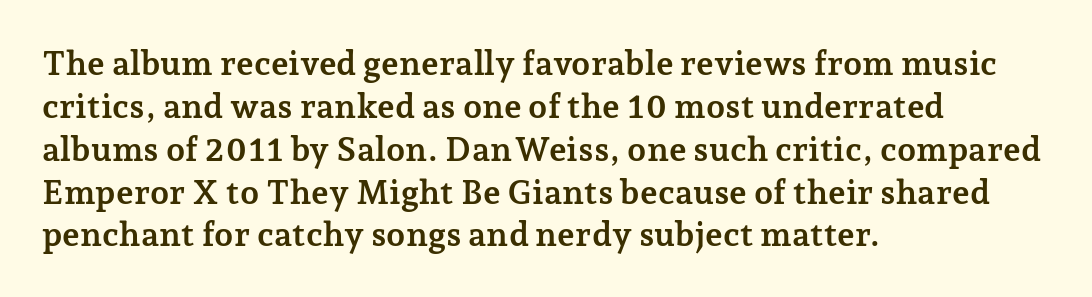
Font category for this specimen: serif. Here the glyphs are tracked normally, forming tight word shapes. Proportional: the letters do not fall into vertical columns. This is roman type, the default non-slanted kind.
